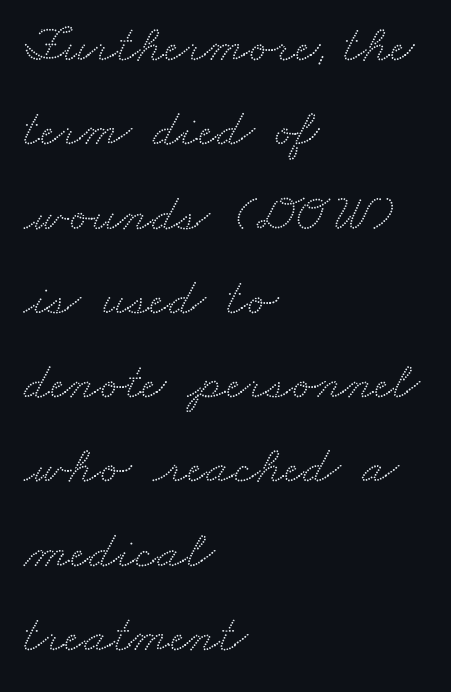
The image shows 53 px wide serif type; set left-aligned, normal line spacing (1.59x), normal letter spacing, not underlined; medium stroke contrast and a small x-height.
